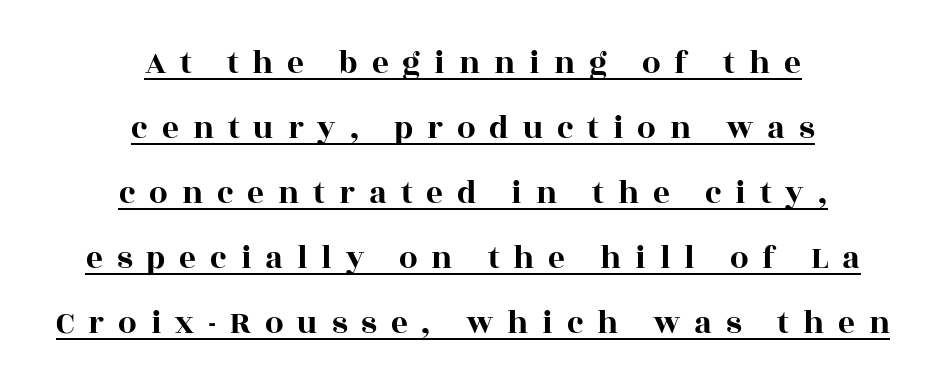
I'd call this a serif setting — the letters wear small feet. Leading is clearly above the norm, producing a sparse column. The letters stand upright; this is a roman face. Honestly, the underline is the first thing you notice here.
